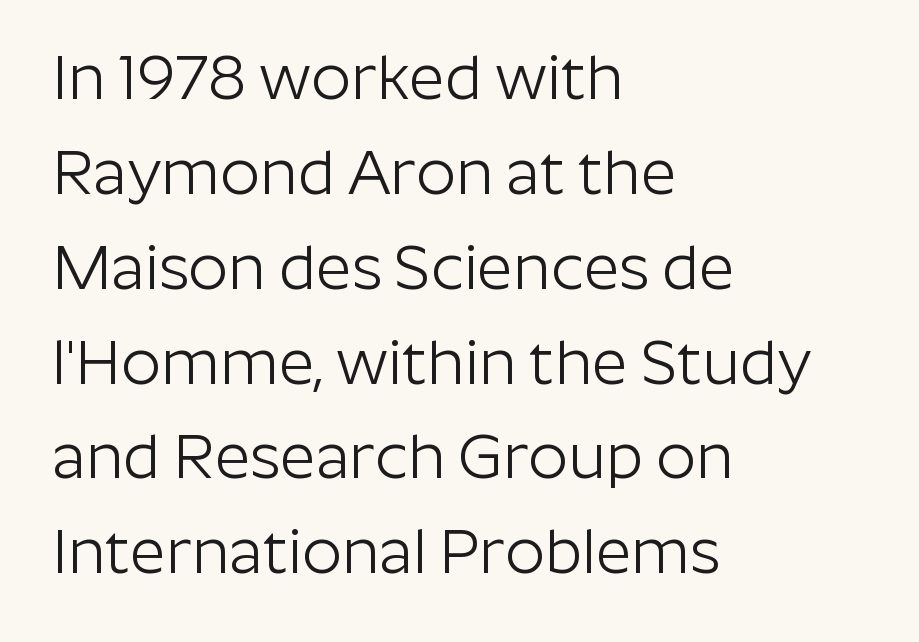
{"serif": "no", "italic": "no", "bold": "no", "weight": "light", "width": "normal", "stroke_contrast": "low", "x_height": "medium", "monospaced": "no", "underline": "no", "align": "left", "line_spacing": "normal", "line_spacing_ratio": 1.53, "letter_spacing": "normal", "letter_spacing_em": 0.0, "glyph_px": 62}
